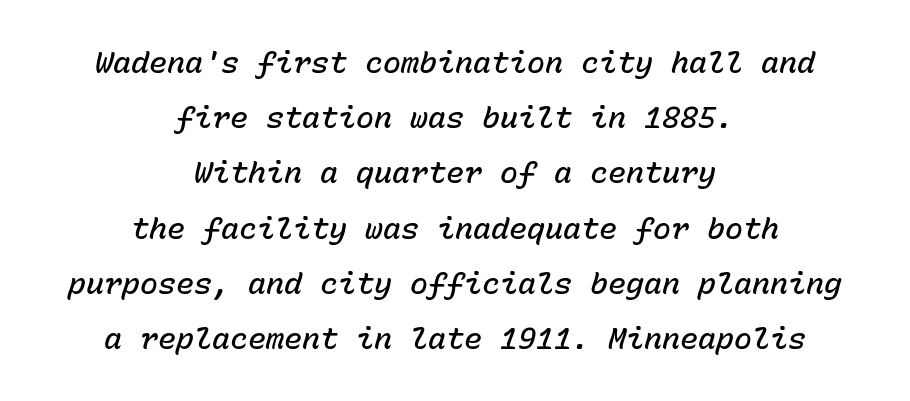
Summary of weight: moderately heavy, a semibold. Italic? Definitely — the glyphs are oblique. Is the block centered? Yes — each line is placed symmetrically about the middle. Unmarked baselines from the first word to the last. Default kerning and tracking; the words read as compact shapes. Think of a typewriter: that constant character pitch is what you see here.
